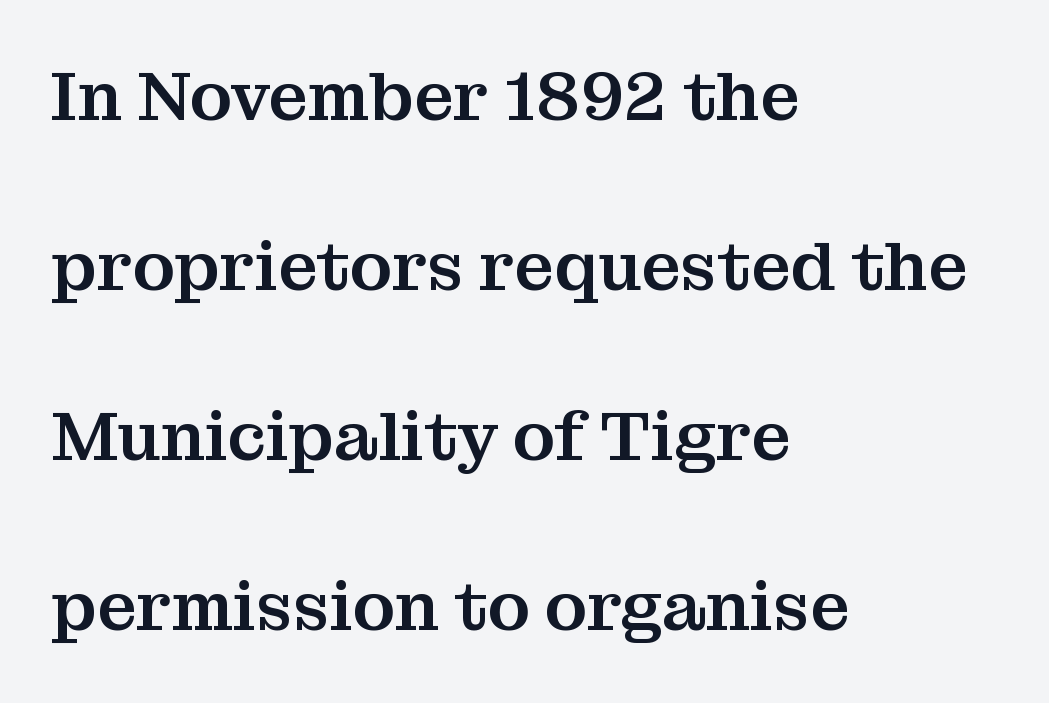
Q: Is the text italic (slanted)? A: No, it is upright.
Q: Is the typeface a serif or a sans-serif typeface? A: Serif.
Q: Is the text underlined? A: No.
Q: How is the paragraph aligned? A: Left-aligned.
Q: Is the spacing between letters normal or unusually wide? A: Normal.
Q: Is the spacing between lines tight, normal or loose? A: Loose.
Q: Width (condensed, normal, or wide)? A: Normal.
Q: Stroke contrast? A: Medium.
Q: x-height? A: Medium.
Q: Monospaced? A: No.
